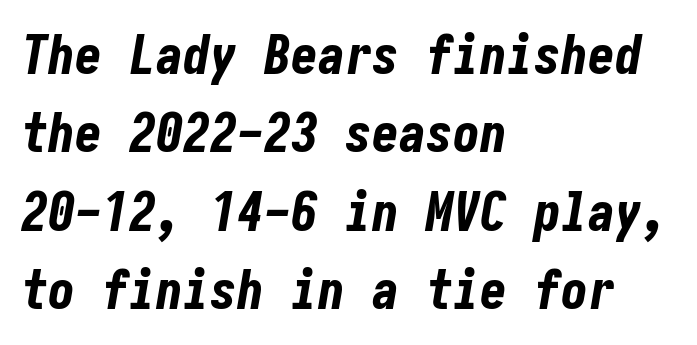
{"italic": "yes", "lean": "right", "slant_degrees": 10, "bold": "yes", "weight": "bold", "width": "condensed", "stroke_contrast": "low", "x_height": "medium", "underline": "no", "align": "left", "line_spacing": "normal", "line_spacing_ratio": 1.45, "letter_spacing": "normal", "letter_spacing_em": 0.0, "glyph_px": 54}
